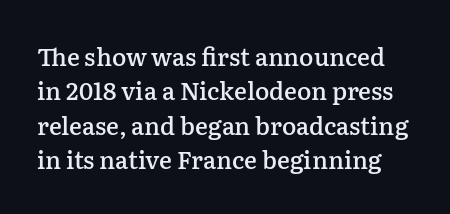
Q: Is the text bold? A: Semi-bold.
Q: Is the text italic (slanted)? A: No, it is upright.
Q: Is the text underlined? A: No.
Q: Is the spacing between letters normal or unusually wide? A: Normal.
Q: Is the spacing between lines tight, normal or loose? A: Normal.
